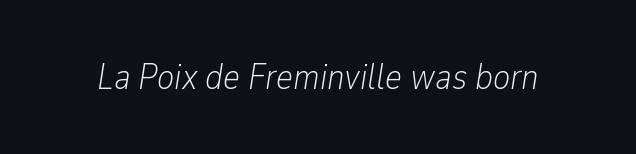
Q: Is the text bold? A: No.
Q: Is the text italic (slanted)? A: Yes, it leans right by about 9 degrees.
Q: Is the text underlined? A: No.
Q: Is the spacing between letters normal or unusually wide? A: Normal.
Q: Width (condensed, normal, or wide)? A: Condensed.
Q: Stroke contrast? A: Low.
Q: x-height? A: Medium.
Q: Monospaced? A: No.
